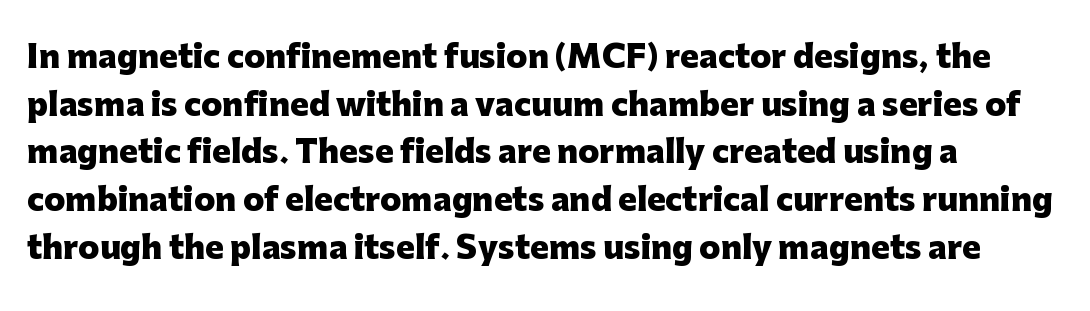
The image shows 31 px heavy sans-serif type, upright; set left-aligned, normal line spacing (1.54x), normal letter spacing, not underlined; low stroke contrast and a medium x-height.
